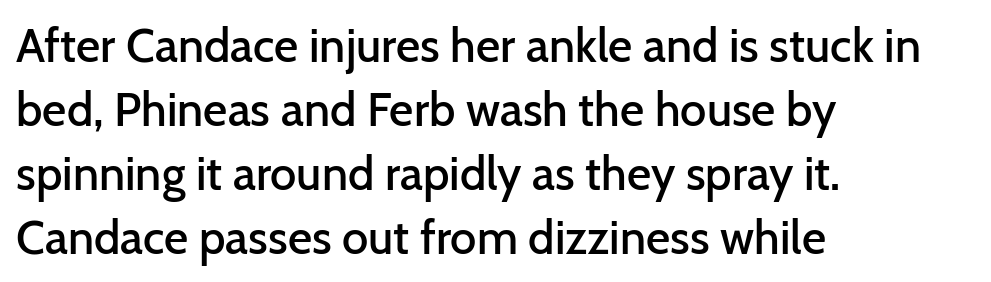
Q: Is the text bold? A: Semi-bold.
Q: Is the text italic (slanted)? A: No, it is upright.
Q: Is the typeface a serif or a sans-serif typeface? A: Sans-serif.
Q: Is the text underlined? A: No.
Q: How is the paragraph aligned? A: Left-aligned.
Q: Is the spacing between letters normal or unusually wide? A: Normal.
Q: Is the spacing between lines tight, normal or loose? A: Normal.
Q: Width (condensed, normal, or wide)? A: Normal.
Q: Stroke contrast? A: Low.
Q: x-height? A: Medium.
Q: Monospaced? A: No.
